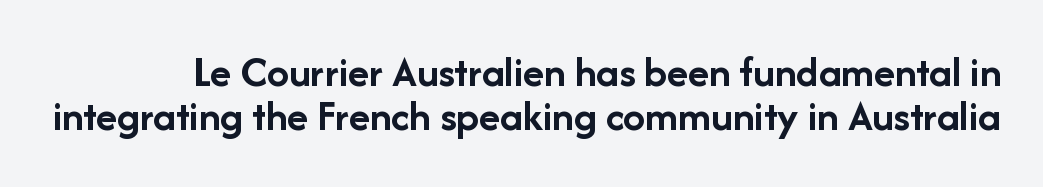
The image shows 44 px semibold sans-serif type, upright; set tight line spacing (0.99x), normal letter spacing, not underlined; low stroke contrast and a medium x-height.
